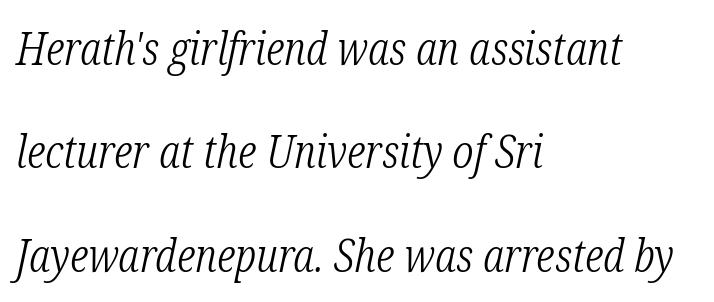
{"serif": "yes", "italic": "yes", "lean": "right", "slant_degrees": 12, "bold": "no", "weight": "light", "width": "condensed", "stroke_contrast": "low", "x_height": "medium", "monospaced": "no", "underline": "no", "align": "left", "line_spacing": "loose", "line_spacing_ratio": 2.3, "letter_spacing": "normal", "letter_spacing_em": 0.0, "glyph_px": 45}
